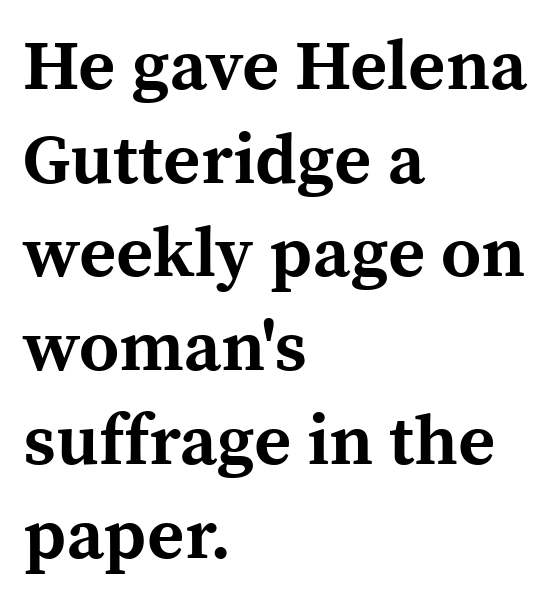
The strip under each line holds only bare page. The sample has been set heavy, in full bold. Here the glyphs are tracked normally, forming tight word shapes. Reading down the column, the eye jumps a familiar distance to each next line.
